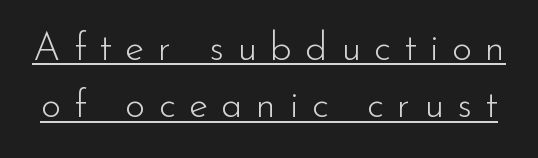
How would I describe the line gaps? Plain and ordinary. In terms of letterform style, serifs are entirely absent. Is the type heavy? It reads as light-to-regular instead. Compared with undecorated copy, this sample adds a rule below the words. Caption: expanded tracking, letters set apart.
